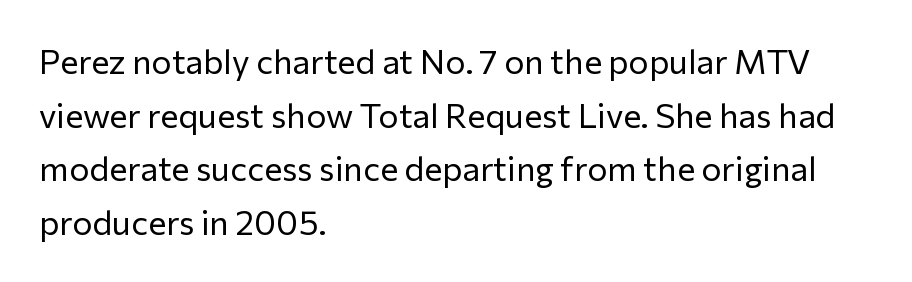
{"serif": "no", "italic": "no", "bold": "no", "weight": "regular", "width": "normal", "stroke_contrast": "low", "x_height": "medium", "monospaced": "no", "underline": "no", "align": "left", "line_spacing": "normal", "line_spacing_ratio": 1.58, "letter_spacing": "normal", "letter_spacing_em": 0.0, "glyph_px": 34}
